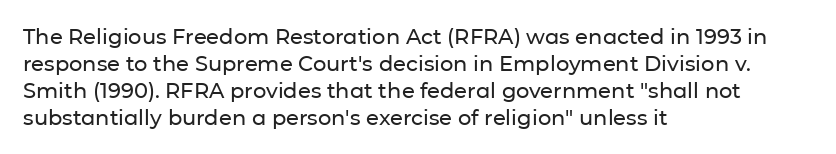
Q: Is the text italic (slanted)? A: No, it is upright.
Q: Is the text underlined? A: No.
Q: How is the paragraph aligned? A: Left-aligned.
Q: Is the spacing between letters normal or unusually wide? A: Normal.
Q: Is the spacing between lines tight, normal or loose? A: Normal.
